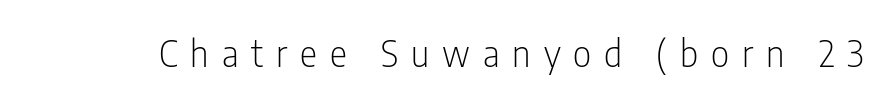
The gaps between neighbouring characters are conspicuously large. Underline: absent. This sample has the flowing, uneven cadence of proportional lettering. A typesetter would label this face a sans.
